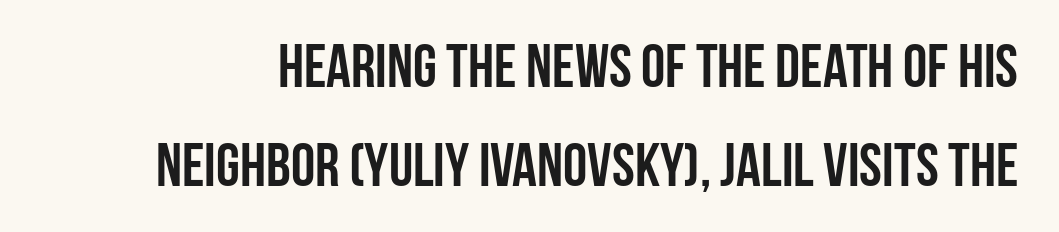
The image shows 61 px semibold, condensed sans-serif type, upright; set normal line spacing (1.63x), normal letter spacing, not underlined; low stroke contrast and a large x-height.
